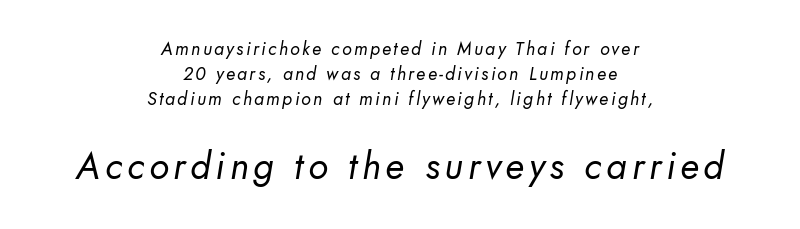
{"serif": "no", "bold": "no", "weight": "regular", "width": "normal", "stroke_contrast": "low", "x_height": "small", "monospaced": "no", "underline": "no", "align": "center", "line_spacing": "normal", "line_spacing_ratio": 1.38, "larger_block": "second", "size_ratio": 2.06, "glyph_px": 37}
